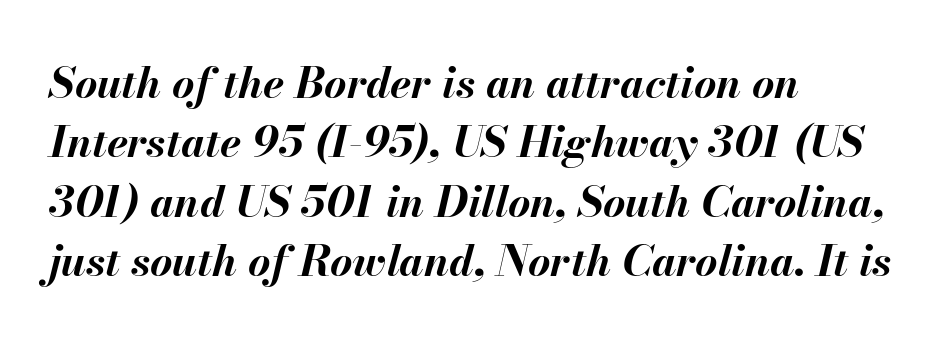
Characters are canted at an angle relative to the baseline's perpendicular. Nobody drew a line under any word here. Normally led — the rows are evenly, conventionally spaced. This sample has the flowing, uneven cadence of proportional lettering. You'd pick this weight for a headline — it's a proper bold.
